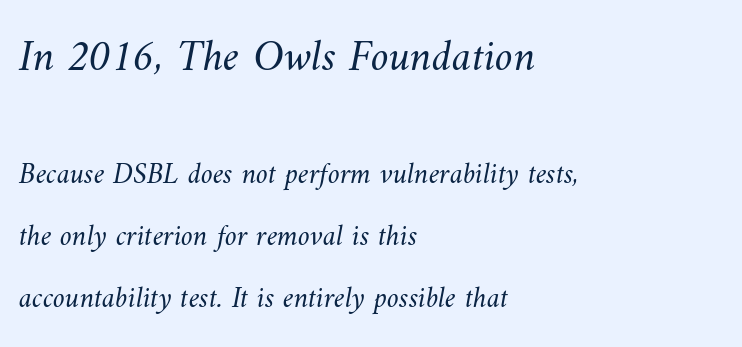
A typesetter would call this proportional, since set widths differ per character. This reads as an unemphasized weight, regular at the heaviest. No extra tracking has been applied to these lines. Successive baselines arrive slowly, with a big drop between each. Decoration check: the copy has no underline. The text block is weighted toward the left margin, trailing off unevenly rightward.
